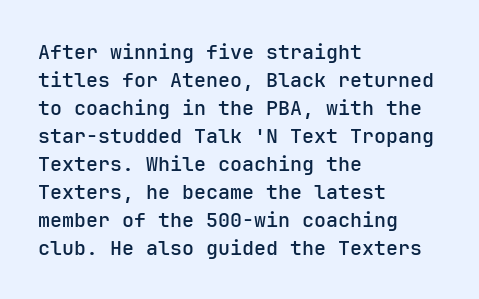
Designer's note — italics off, roman on. How are the letters spaced? Ordinarily, with no added tracking. Heft: intermediate — a semibold. Horizontal bands of white between lines are of average thickness. The typesetter chose a ragged-right arrangement here. Beneath every word, the page is bare.
